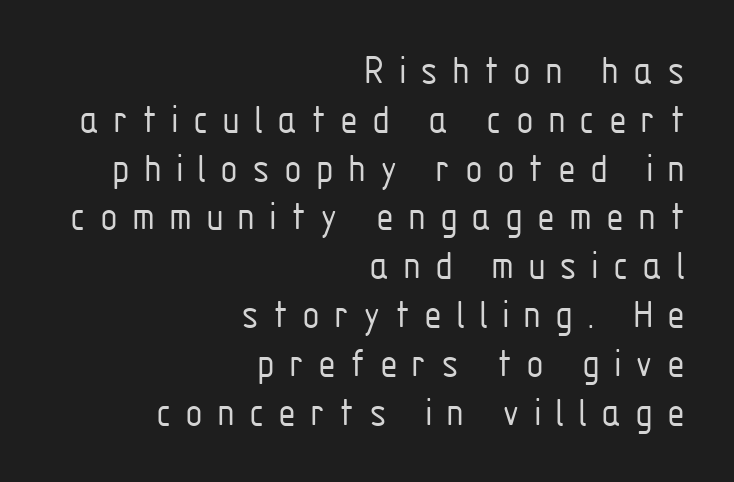
The image shows 41 px light, condensed sans-serif type, upright; set right-aligned, line spacing 1.19x, unusually wide letter spacing (+0.34 em), not underlined; low stroke contrast and a medium x-height.
